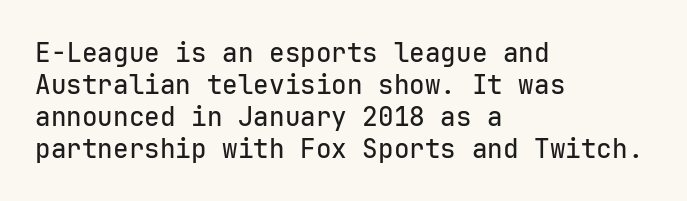
The image shows 26 px text type, upright; set left-aligned, line spacing 1.23x, normal letter spacing, not underlined.
